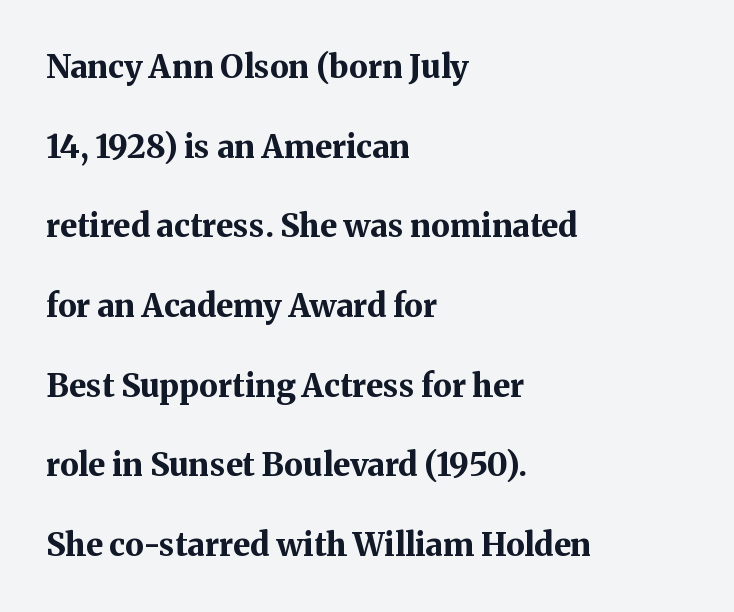
Q: Is the text bold? A: Yes.
Q: Is the text italic (slanted)? A: No, it is upright.
Q: Is the typeface a serif or a sans-serif typeface? A: Serif.
Q: Is the text underlined? A: No.
Q: How is the paragraph aligned? A: Left-aligned.
Q: Is the spacing between letters normal or unusually wide? A: Normal.
Q: Is the spacing between lines tight, normal or loose? A: Loose.
Q: Width (condensed, normal, or wide)? A: Normal.
Q: Stroke contrast? A: Medium.
Q: x-height? A: Medium.
Q: Monospaced? A: No.
